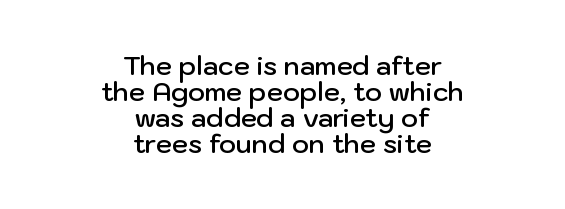
Q: Is the text bold? A: Semi-bold.
Q: Is the text italic (slanted)? A: No, it is upright.
Q: Is the text underlined? A: No.
Q: How is the paragraph aligned? A: Centered.
Q: Is the spacing between letters normal or unusually wide? A: Normal.
Q: Is the spacing between lines tight, normal or loose? A: Tight.
